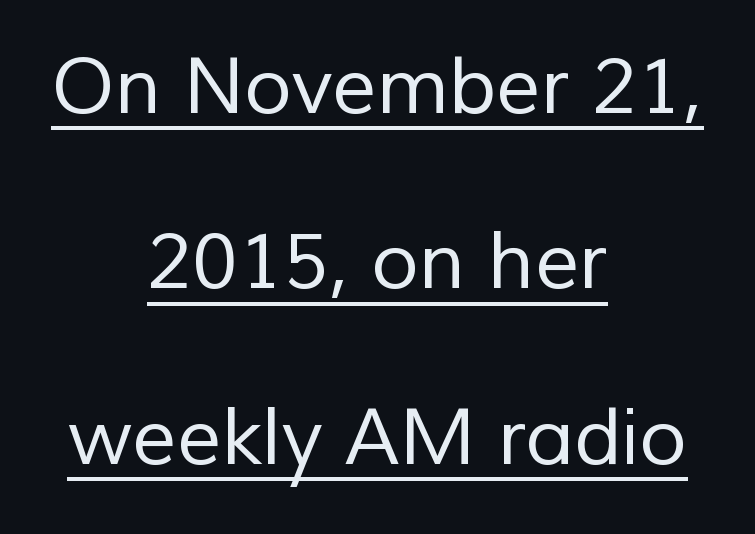
Q: Is the text bold? A: No.
Q: Is the typeface a serif or a sans-serif typeface? A: Sans-serif.
Q: Is the text underlined? A: Yes.
Q: How is the paragraph aligned? A: Centered.
Q: Is the spacing between letters normal or unusually wide? A: Normal.
Q: Is the spacing between lines tight, normal or loose? A: Loose.
Q: Width (condensed, normal, or wide)? A: Normal.
Q: Stroke contrast? A: Low.
Q: x-height? A: Medium.
Q: Monospaced? A: No.
